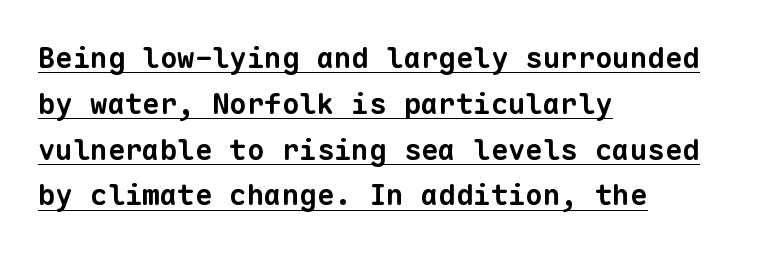
The image shows 29 px bold sans-serif type, monospaced; set left-aligned, normal line spacing (1.58x), normal letter spacing, underlined; low stroke contrast and a medium x-height.
